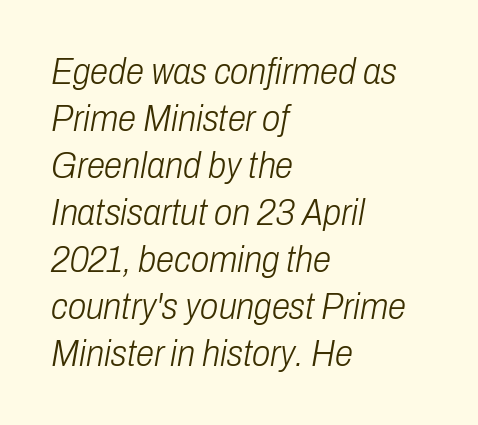
Q: Is the text bold? A: No.
Q: Is the text italic (slanted)? A: Yes, it leans right by about 10 degrees.
Q: Is the text underlined? A: No.
Q: How is the paragraph aligned? A: Left-aligned.
Q: Is the spacing between letters normal or unusually wide? A: Normal.
Q: Is the spacing between lines tight, normal or loose? A: Normal.
Q: Width (condensed, normal, or wide)? A: Condensed.
Q: Stroke contrast? A: Low.
Q: x-height? A: Medium.
Q: Monospaced? A: No.
